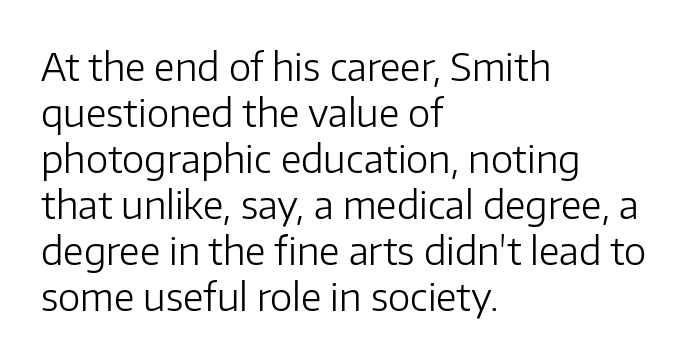
Spacing between characters is what you'd get straight out of the box. A typesetter would label this face a sans. Is this a fixed-width face? No — the glyphs have proportional, varying widths. Nothing heavy about these letters — not bold at all.
